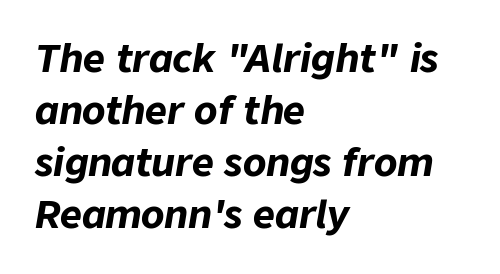
The image shows 38 px bold type, italic (leaning right); set left-aligned, normal line spacing (1.37x), normal letter spacing, not underlined; low stroke contrast and a medium x-height.
